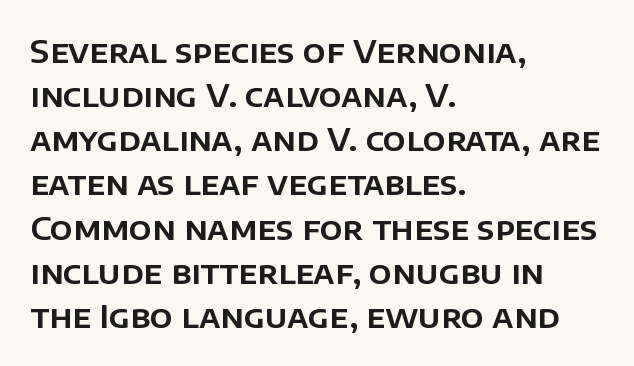
The image shows 32 px sans-serif type, upright; set left-aligned, normal line spacing (1.38x), normal letter spacing, not underlined; low stroke contrast and a large x-height.
